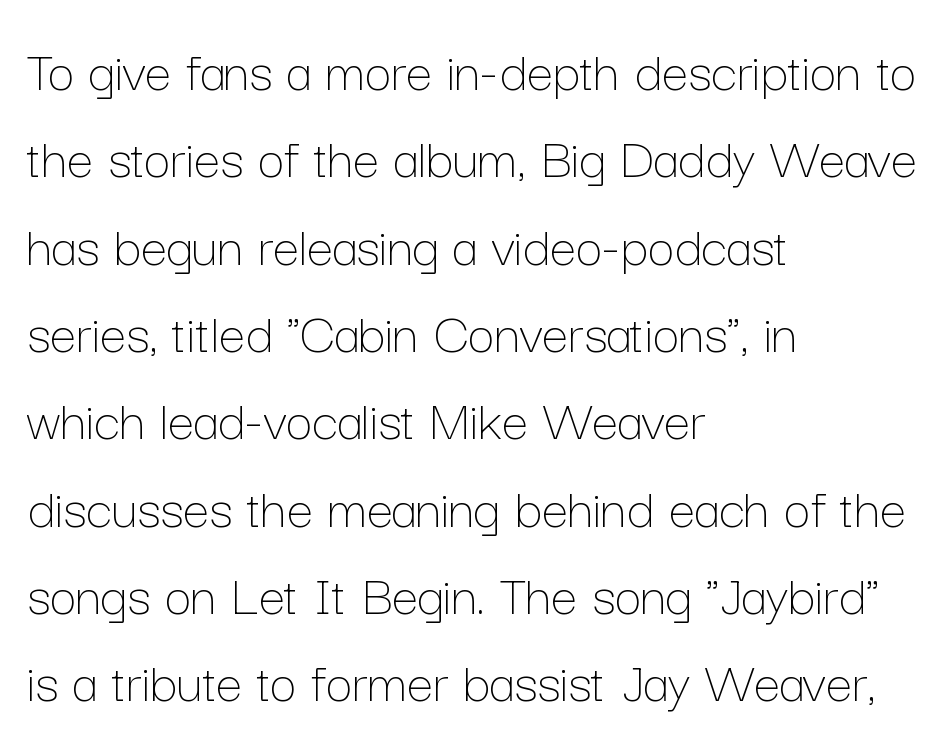
{"italic": "no", "bold": "no", "weight": "thin", "width": "normal", "stroke_contrast": "low", "x_height": "medium", "monospaced": "no", "underline": "no", "align": "left", "line_spacing": "normal", "line_spacing_ratio": 1.48, "letter_spacing": "normal", "letter_spacing_em": 0.0, "glyph_px": 59}
